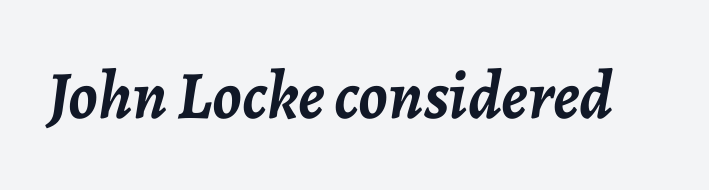
{"italic": "yes", "lean": "right", "slant_degrees": 7, "bold": "yes", "weight": "semibold", "width": "normal", "stroke_contrast": "low", "x_height": "medium", "monospaced": "no", "underline": "no", "letter_spacing": "normal", "letter_spacing_em": 0.0, "glyph_px": 68}
